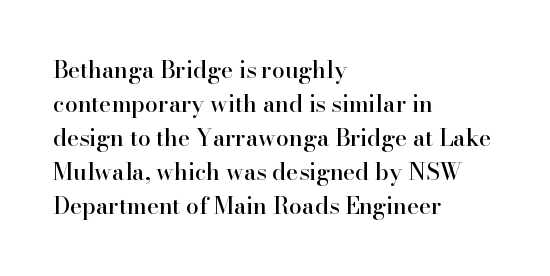
Q: Is the text italic (slanted)? A: No, it is upright.
Q: Is the text underlined? A: No.
Q: How is the paragraph aligned? A: Left-aligned.
Q: Is the spacing between letters normal or unusually wide? A: Normal.
Q: Is the spacing between lines tight, normal or loose? A: Normal.
